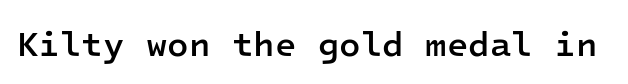
The type is set solid horizontally, with unmodified tracking. Each letter, wide or thin by design, is forced into the same width here. To sum up the face: it is a sans, with no serifs. The axis of the letterforms is exactly vertical.
